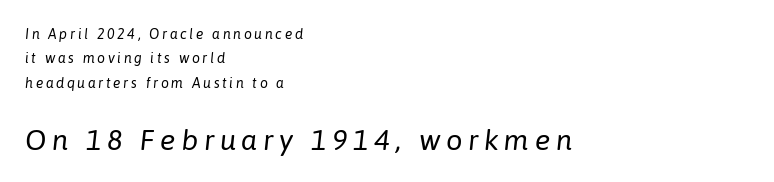
{"italic": "yes", "lean": "right", "slant_degrees": 6, "bold": "no", "weight": "regular", "width": "normal", "stroke_contrast": "low", "x_height": "medium", "monospaced": "no", "underline": "no", "align": "left", "line_spacing_ratio": 1.75, "larger_block": "second", "size_ratio": 2.07, "glyph_px": 29}
